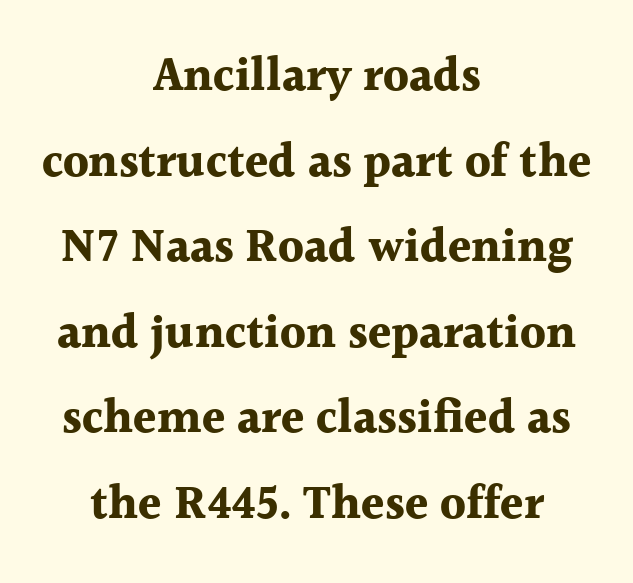
The image shows 47 px bold serif type, upright; set centered, line spacing 1.82x, normal letter spacing, not underlined; a medium x-height.
